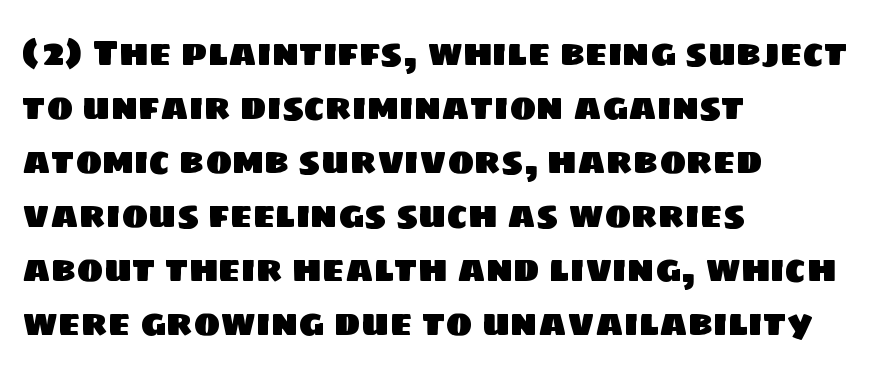
The image shows 36 px sans-serif type; set left-aligned, normal line spacing (1.5x), normal letter spacing, not underlined; low stroke contrast and a large x-height.
